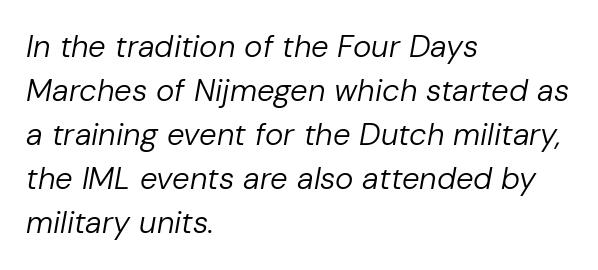
{"italic": "yes", "lean": "right", "slant_degrees": 10, "bold": "no", "weight": "regular", "width": "normal", "stroke_contrast": "low", "x_height": "medium", "monospaced": "no", "underline": "no", "align": "left", "line_spacing": "normal", "line_spacing_ratio": 1.42, "letter_spacing": "normal", "letter_spacing_em": 0.0, "glyph_px": 31}
